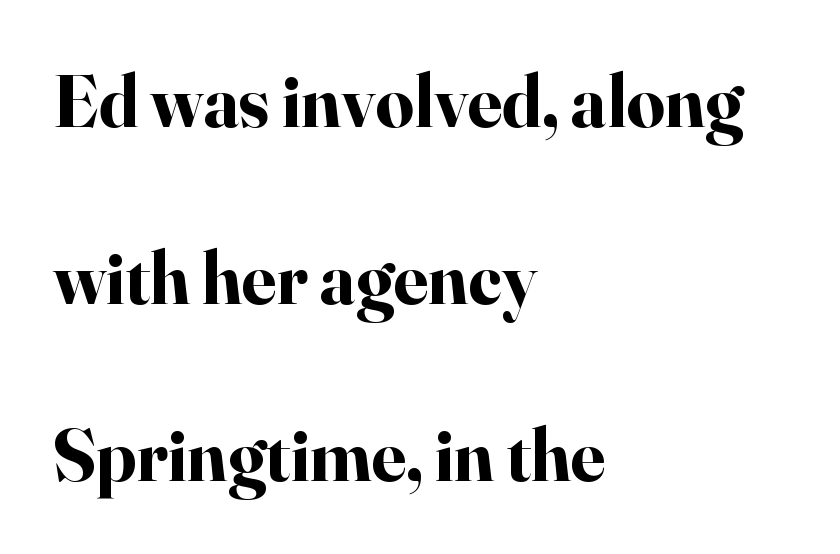
Q: Is the text bold? A: Yes.
Q: Is the text italic (slanted)? A: No, it is upright.
Q: Is the typeface a serif or a sans-serif typeface? A: Serif.
Q: Is the text underlined? A: No.
Q: How is the paragraph aligned? A: Left-aligned.
Q: Is the spacing between letters normal or unusually wide? A: Normal.
Q: Is the spacing between lines tight, normal or loose? A: Loose.
Q: Width (condensed, normal, or wide)? A: Normal.
Q: Stroke contrast? A: High.
Q: x-height? A: Small.
Q: Monospaced? A: No.
